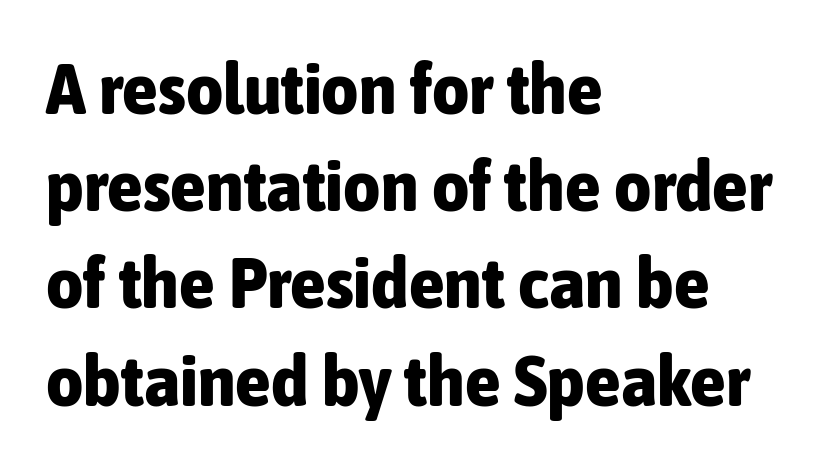
The horizontal fit of the characters is conventional and even. Plenty of ink on the page — the face is bold. The letters advance in unequal steps, a hallmark of proportional type. You can tell it's not italic because the verticals are truly vertical. Grotesque or geometric, the face here clearly has no serifs.
